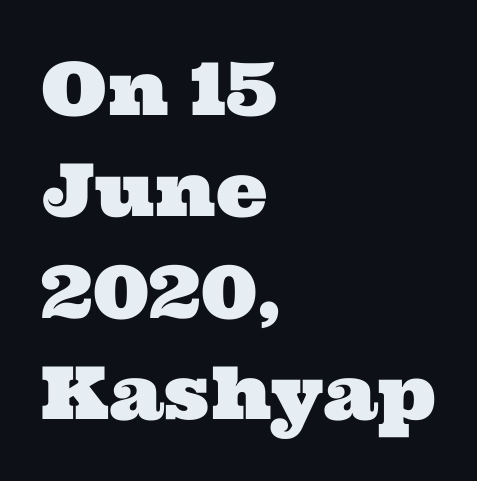
The designer went with a serif here, giving each stem small feet. Words float on clear page, feet unadorned. This rendering uses left alignment, leaving the right contour irregular. Observe the ordinary spacing: letters are neighbours, not strangers. Line spacing here is normal. The rendering uses natural spacing where letterforms have individual widths.
